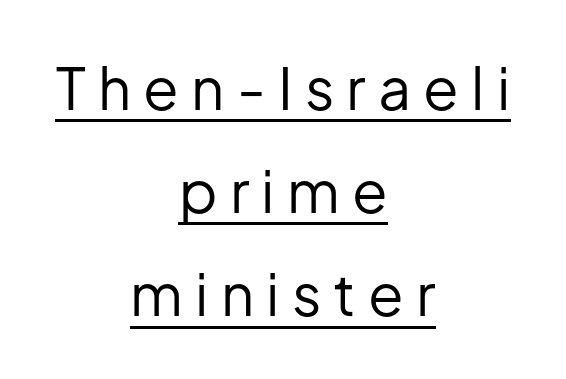
Q: Is the text bold? A: No.
Q: Is the text italic (slanted)? A: No, it is upright.
Q: Is the typeface a serif or a sans-serif typeface? A: Sans-serif.
Q: Is the text underlined? A: Yes.
Q: How is the paragraph aligned? A: Centered.
Q: Is the spacing between letters normal or unusually wide? A: Unusually wide.
Q: Width (condensed, normal, or wide)? A: Normal.
Q: Stroke contrast? A: Low.
Q: x-height? A: Medium.
Q: Monospaced? A: No.
